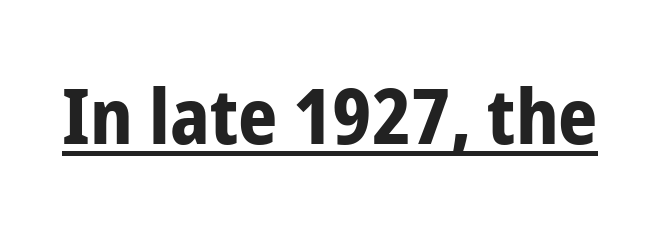
The image shows 77 px bold, condensed sans-serif type, upright; set normal letter spacing, underlined; low stroke contrast and a medium x-height.
